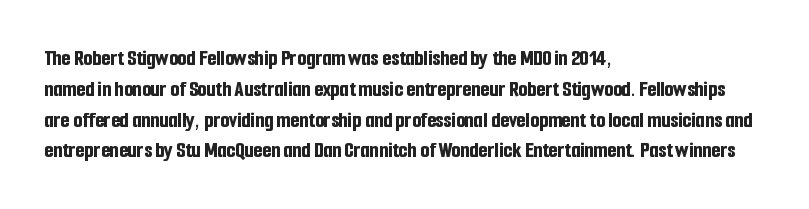
It's the straight-up-and-down kind of type. Descender tails drop into unmarked territory. Weight check: bold — yes, fully. Line beginnings align vertically; line endings do not.
